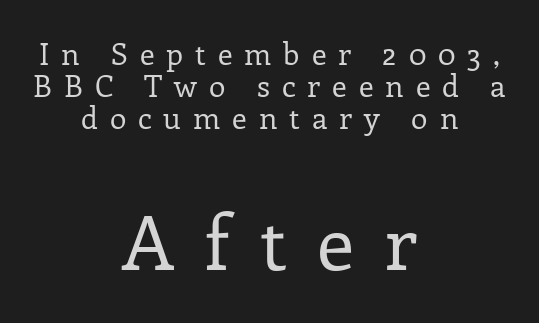
No letter is thick-stroked: the sample isn't bold. Does the lettering tilt? It doesn't — this is upright. This sample uses a serif face. Observe the wide spacing: letters keep a clear distance from each other.
